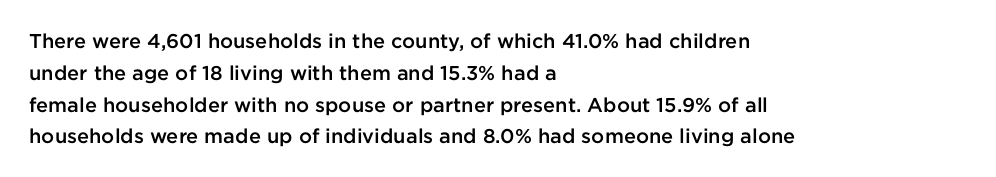
The image shows 20 px text type, upright; set left-aligned, normal line spacing (1.59x), normal letter spacing, not underlined.
